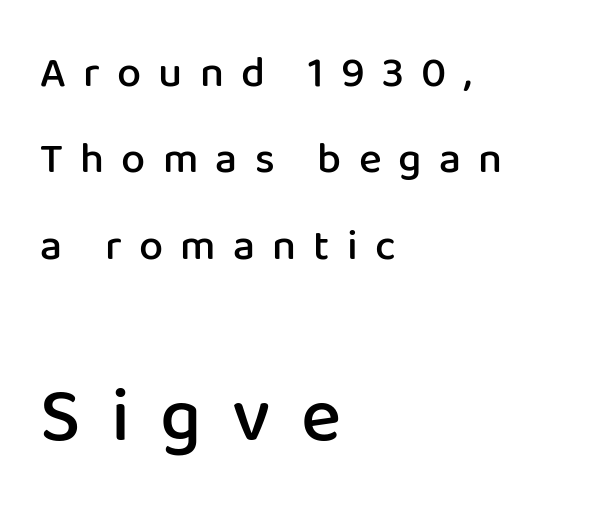
{"serif": "no", "italic": "no", "bold": "semi", "weight": "semibold", "width": "normal", "stroke_contrast": "low", "x_height": "medium", "monospaced": "no", "underline": "no", "align": "left", "line_spacing": "loose", "line_spacing_ratio": 2.01, "letter_spacing": "wide", "letter_spacing_em": 0.4, "larger_block": "second", "size_ratio": 1.77, "glyph_px": 76}
